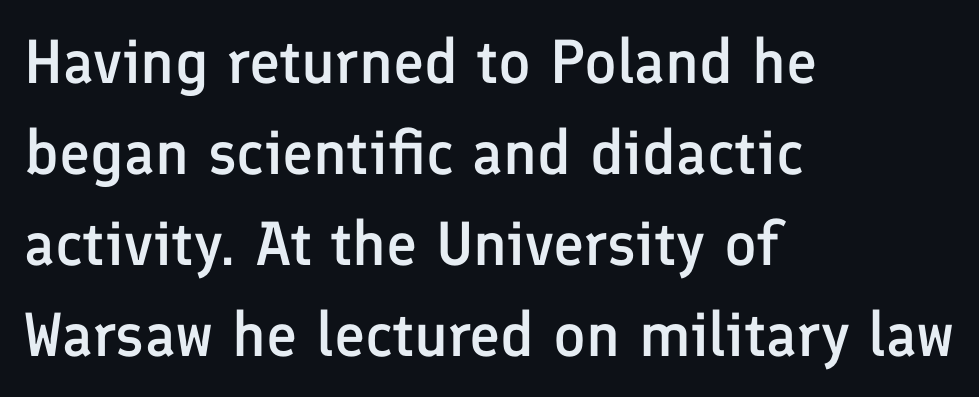
The image shows 62 px semibold sans-serif type, upright; set left-aligned, normal line spacing (1.47x), normal letter spacing, not underlined; low stroke contrast and a medium x-height.
